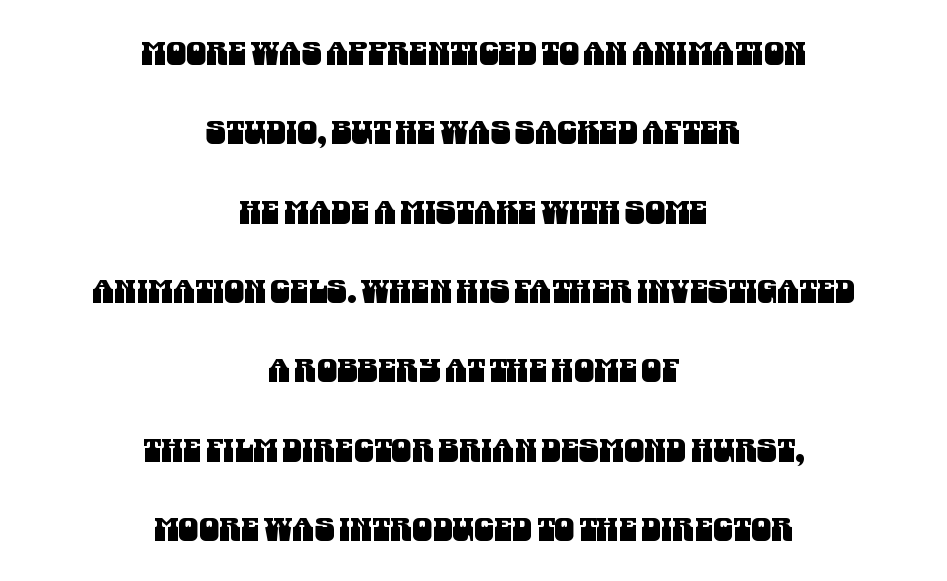
The text block is weighted toward neither margin, spreading evenly from the middle. The passage shown is typed in a proportional face where columns would drift. This is sans-serif lettering, the kind often seen on screens and signage. The rendering keeps characters at their native spacing. These lines stand farther apart than default settings would place them.
